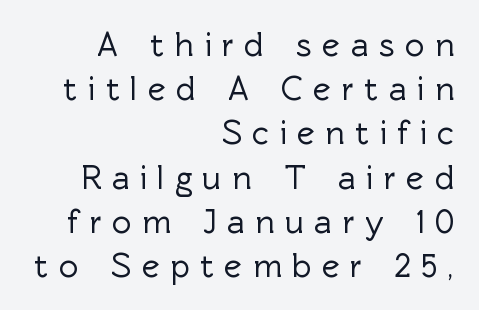
Which margin do the lines hug? The right one — the left edge is uneven. The tracking reads as deliberately expanded to a designer's eye. Each row of text sits above clean, open space. This is sans-serif lettering, the kind often seen on screens and signage. The typography opts for an upright posture over an oblique one. Note the varied advance widths — an 'i' is clearly narrower than an 'm'.
